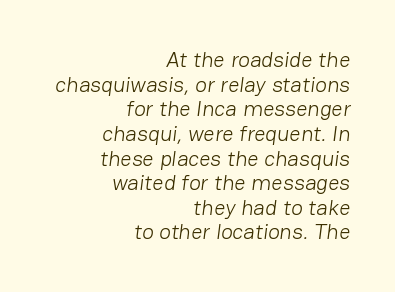
{"bold": "no", "underline": "no", "align": "right", "line_spacing": "tight", "line_spacing_ratio": 1.12, "letter_spacing": "normal", "letter_spacing_em": 0.0, "glyph_px": 22}
